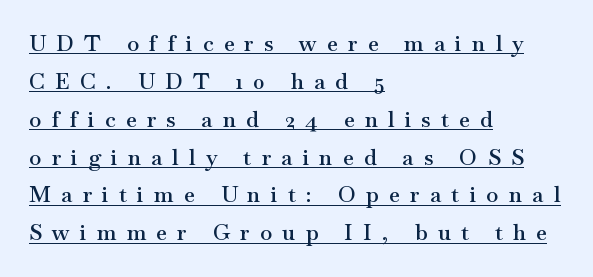
Q: Is the text bold? A: Semi-bold.
Q: Is the text italic (slanted)? A: No, it is upright.
Q: Is the text underlined? A: Yes.
Q: How is the paragraph aligned? A: Left-aligned.
Q: Is the spacing between letters normal or unusually wide? A: Unusually wide.
